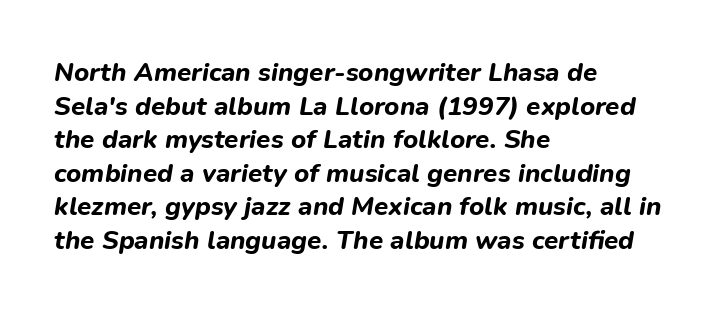
The image shows 26 px bold type, italic (leaning right); set left-aligned, normal line spacing (1.29x), normal letter spacing, not underlined.
